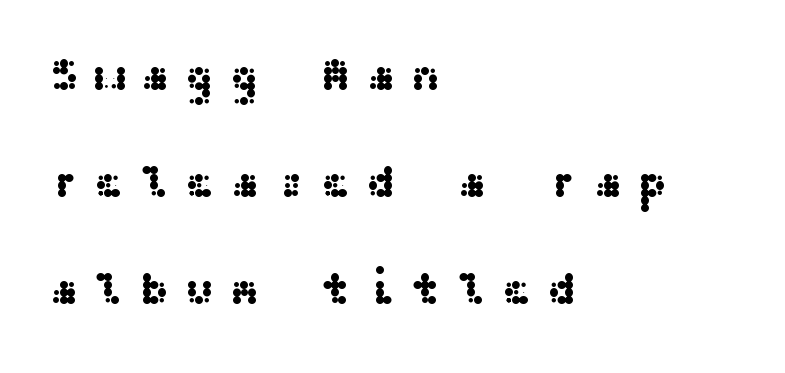
{"serif": "no", "italic": "no", "width": "wide", "stroke_contrast": "medium", "x_height": "medium", "underline": "no", "align": "left", "line_spacing": "loose", "line_spacing_ratio": 2.38, "letter_spacing": "wide", "letter_spacing_em": 0.34, "glyph_px": 45}
